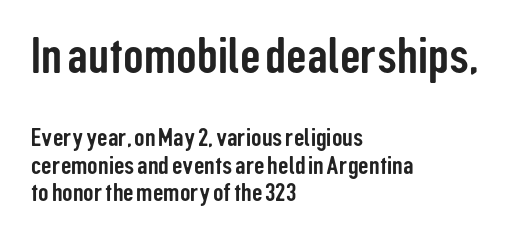
Q: Is the text italic (slanted)? A: No, it is upright.
Q: Is the typeface a serif or a sans-serif typeface? A: Sans-serif.
Q: Is the text underlined? A: No.
Q: How is the paragraph aligned? A: Left-aligned.
Q: Is the spacing between letters normal or unusually wide? A: Normal.
Q: Is the spacing between lines tight, normal or loose? A: Tight.
Q: Which block of text is set in a larger size, the first (top) or the second (bottom)? A: The first (top) one.
Q: Width (condensed, normal, or wide)? A: Condensed.
Q: Stroke contrast? A: Low.
Q: x-height? A: Medium.
Q: Monospaced? A: No.
